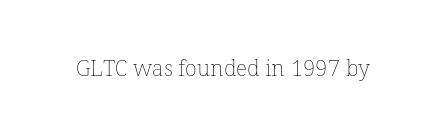
Q: Is the text bold? A: No.
Q: Is the text italic (slanted)? A: No, it is upright.
Q: Is the text underlined? A: No.
Q: Is the spacing between letters normal or unusually wide? A: Normal.
